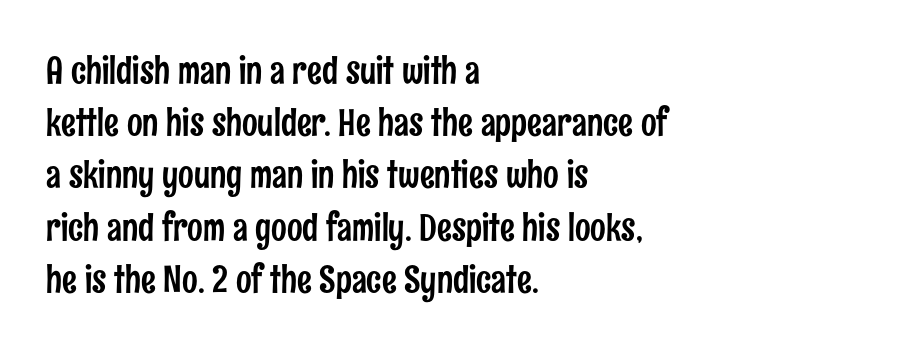
{"serif": "no", "italic": "no", "width": "condensed", "stroke_contrast": "low", "x_height": "medium", "monospaced": "no", "underline": "no", "align": "left", "line_spacing": "normal", "line_spacing_ratio": 1.41, "letter_spacing": "normal", "letter_spacing_em": 0.0, "glyph_px": 37}
